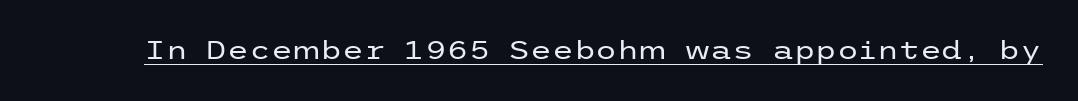
The letterforms sit at book weight or below. Posture: upright roman. Here the glyphs are tracked normally, forming tight word shapes. The words here are underlined.
